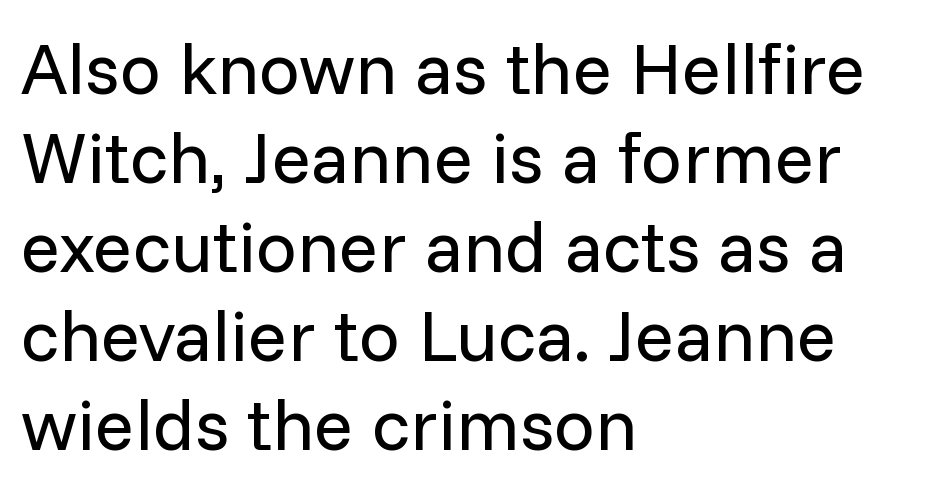
{"serif": "no", "italic": "no", "bold": "no", "weight": "regular", "width": "normal", "stroke_contrast": "low", "x_height": "medium", "monospaced": "no", "underline": "no", "align": "left", "line_spacing_ratio": 1.22, "letter_spacing": "normal", "letter_spacing_em": 0.0, "glyph_px": 73}
